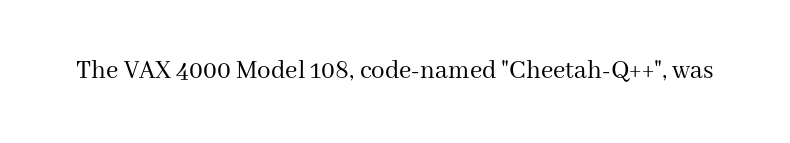
The image shows 27 px text type, upright; set normal letter spacing, not underlined.
